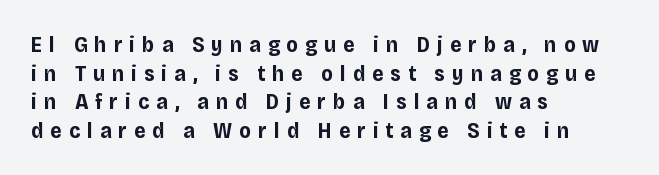
{"italic": "no", "bold": "yes", "underline": "no", "align": "left", "line_spacing": "normal", "line_spacing_ratio": 1.3, "letter_spacing": "wide", "letter_spacing_em": 0.32, "glyph_px": 22}
